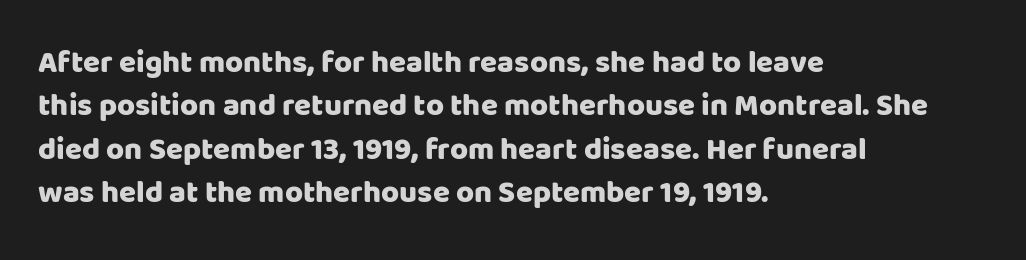
{"serif": "no", "italic": "no", "width": "normal", "stroke_contrast": "low", "x_height": "large", "monospaced": "no", "underline": "no", "align": "left", "line_spacing": "normal", "line_spacing_ratio": 1.4, "letter_spacing": "normal", "letter_spacing_em": 0.0, "glyph_px": 31}
